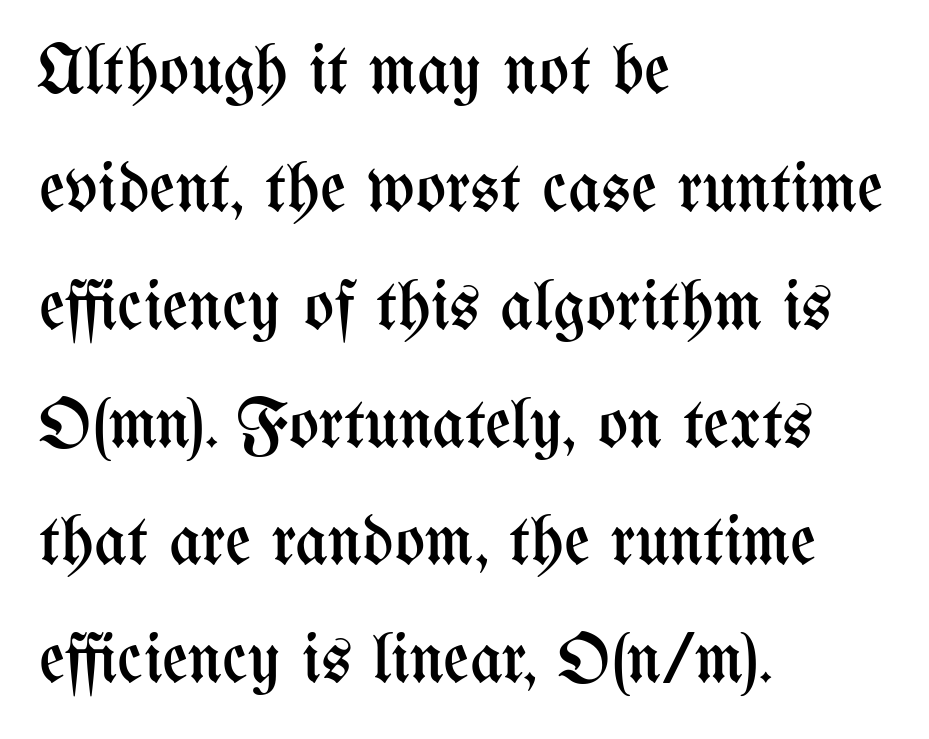
{"italic": "no", "bold": "no", "weight": "regular", "width": "condensed", "stroke_contrast": "medium", "x_height": "medium", "monospaced": "no", "underline": "no", "align": "left", "line_spacing": "normal", "line_spacing_ratio": 1.66, "letter_spacing": "normal", "letter_spacing_em": 0.0, "glyph_px": 71}
